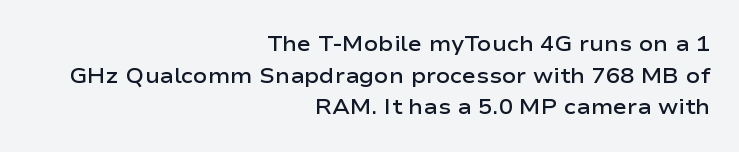
The image shows 21 px text type, upright; set right-aligned, normal line spacing (1.51x), normal letter spacing, not underlined.
